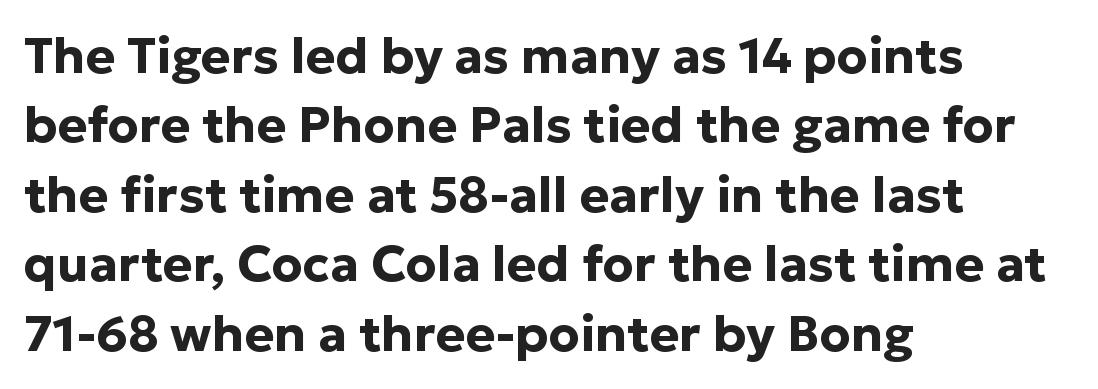
Q: Is the text bold? A: Yes.
Q: Is the text italic (slanted)? A: No, it is upright.
Q: Is the typeface a serif or a sans-serif typeface? A: Sans-serif.
Q: Is the text underlined? A: No.
Q: How is the paragraph aligned? A: Left-aligned.
Q: Is the spacing between letters normal or unusually wide? A: Normal.
Q: Is the spacing between lines tight, normal or loose? A: Normal.
Q: Width (condensed, normal, or wide)? A: Normal.
Q: Stroke contrast? A: Low.
Q: x-height? A: Medium.
Q: Monospaced? A: No.
